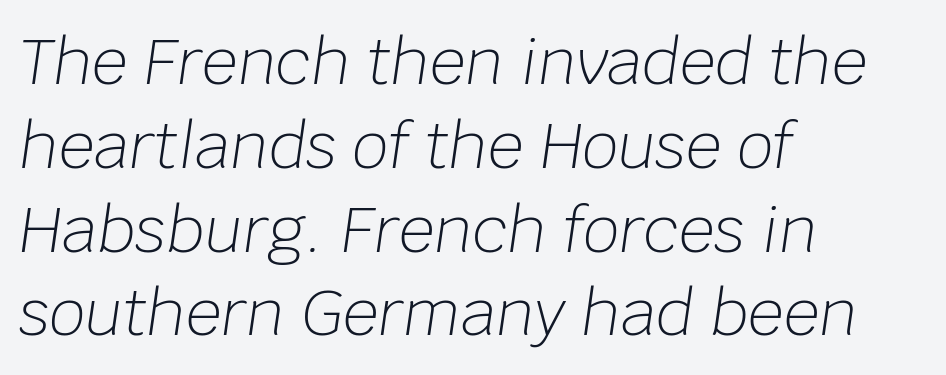
Vertically, the passage feels balanced, rows spaced as you'd expect. Beneath every word, the page is bare. Is this a heavy cut? Hardly; it is regular or lighter. Is the letter spacing exaggerated? No — it looks like the ordinary default.
